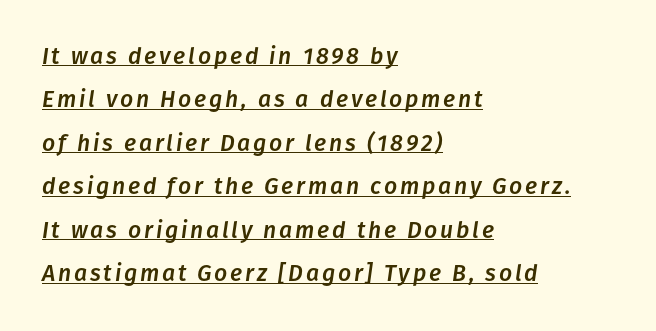
The image shows 23 px text type, italic (leaning right); set left-aligned, line spacing 1.89x, underlined.
